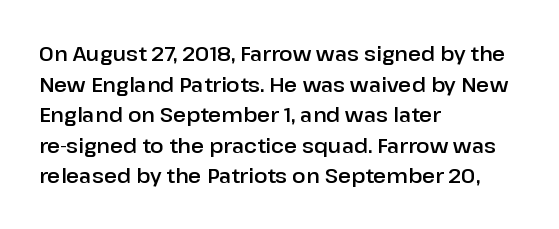
Posture: upright roman. Where is the straight margin? On the left. The passage shown stacks its lines at a standard gap. The passage shown is not underscored anywhere. The tracking reads as untouched default to a designer's eye.
